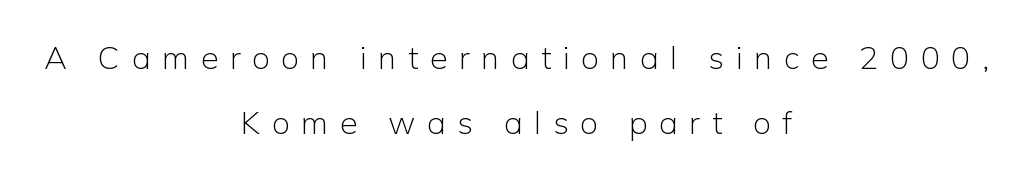
{"serif": "no", "italic": "no", "bold": "no", "weight": "light", "width": "normal", "stroke_contrast": "low", "x_height": "medium", "monospaced": "no", "underline": "no", "align": "center", "line_spacing": "loose", "line_spacing_ratio": 2.02, "letter_spacing": "wide", "letter_spacing_em": 0.36, "glyph_px": 32}
